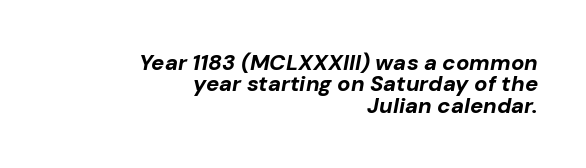
Does the leading feel generous? Not at all — it's pinched. The space directly below the letters is spotless. Every letter is thick-stroked: bold, no question. This sample uses plain, unmodified letter spacing. Italic? Definitely — the glyphs are oblique. The ragged edge is on the left, which tells us the setting is flush right.
